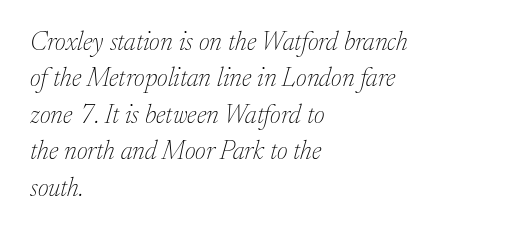
The image shows 26 px text type, italic (leaning right); set left-aligned, normal line spacing (1.4x), normal letter spacing, not underlined.
